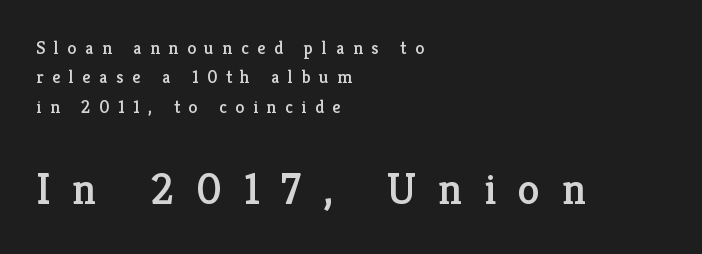
The image shows 45 px serif type, upright; set left-aligned, normal line spacing (1.63x), unusually wide letter spacing (+0.48 em), not underlined; the second (bottom) block is 2.5x larger; low stroke contrast and a medium x-height.
